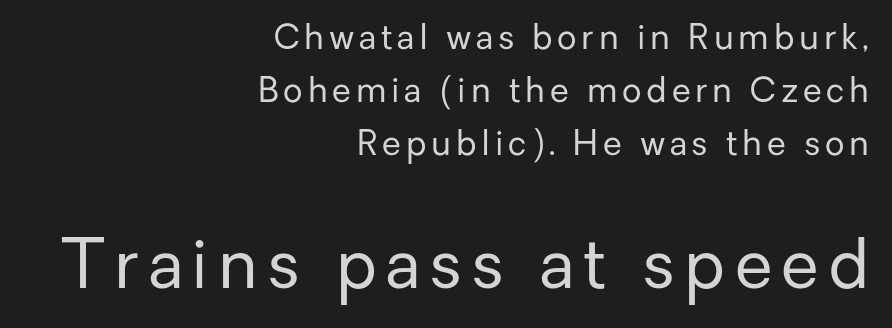
The image shows 68 px regular-weight sans-serif type, upright; set right-aligned, normal line spacing (1.56x), not underlined; the second (bottom) block is 2.0x larger; low stroke contrast and a medium x-height.
